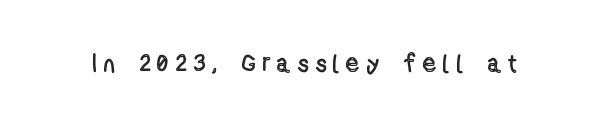
Q: Is the text italic (slanted)? A: No, it is upright.
Q: Is the text underlined? A: No.
Q: Is the spacing between letters normal or unusually wide? A: Unusually wide.
